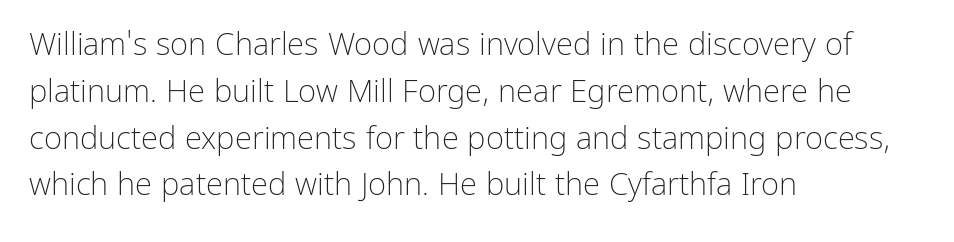
Q: Is the text bold? A: No.
Q: Is the text italic (slanted)? A: No, it is upright.
Q: Is the typeface a serif or a sans-serif typeface? A: Sans-serif.
Q: Is the text underlined? A: No.
Q: How is the paragraph aligned? A: Left-aligned.
Q: Is the spacing between letters normal or unusually wide? A: Normal.
Q: Is the spacing between lines tight, normal or loose? A: Normal.
Q: Width (condensed, normal, or wide)? A: Normal.
Q: Stroke contrast? A: Low.
Q: x-height? A: Medium.
Q: Monospaced? A: No.
